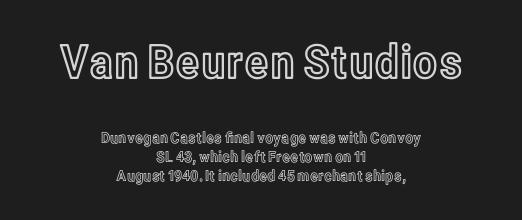
{"italic": "no", "width": "condensed", "x_height": "medium", "monospaced": "no", "underline": "no", "align": "center", "line_spacing": "normal", "line_spacing_ratio": 1.25, "letter_spacing": "normal", "letter_spacing_em": 0.0, "larger_block": "first", "size_ratio": 3.07, "glyph_px": 46}
